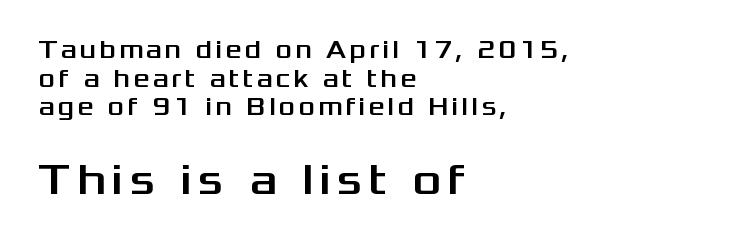
The paragraph shown leans on its left margin. Look at the glyph heights: the lower group is clearly the bigger setting. A typesetter would call this leading minimal, almost set solid. Unmarked baselines from the first word to the last. Nothing sits at the stroke ends, so this counts as sans-serif. Think of a printed novel: that variable character pitch is what you see here.
